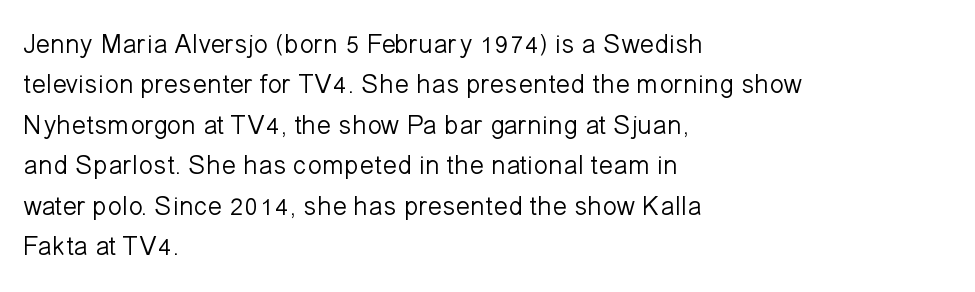
{"italic": "no", "bold": "no", "underline": "no", "align": "left", "line_spacing": "normal", "line_spacing_ratio": 1.5, "letter_spacing": "normal", "letter_spacing_em": 0.0, "glyph_px": 27}
